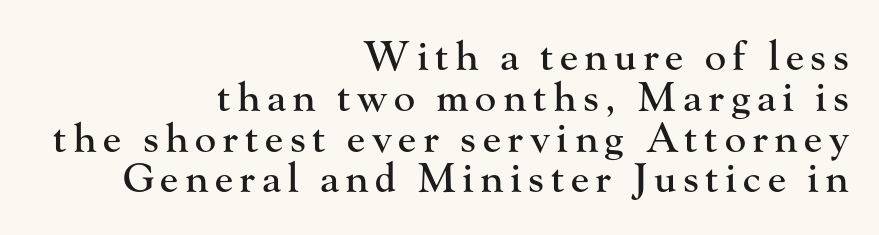
The image shows 40 px serif type, upright; set right-aligned, tight line spacing (1.02x), not underlined; high stroke contrast and a small x-height.
